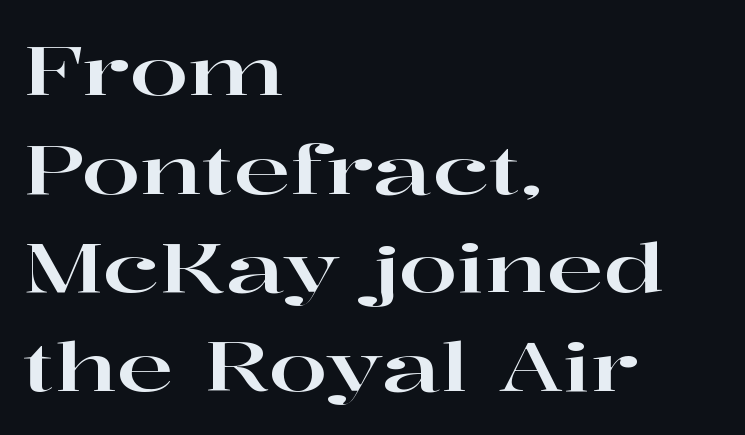
The image shows 68 px wide serif type, upright; set left-aligned, normal line spacing (1.45x), normal letter spacing, not underlined; high stroke contrast and a medium x-height.
